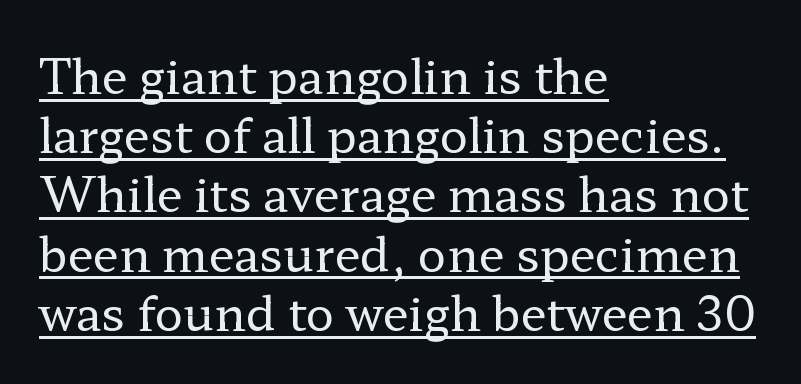
What decoration does the sample have? An underline. Upright lettering throughout. To sum up the face: it has serifs. Layout note: lines flush left. Is this a fixed-width face? No — the glyphs have proportional, varying widths.
